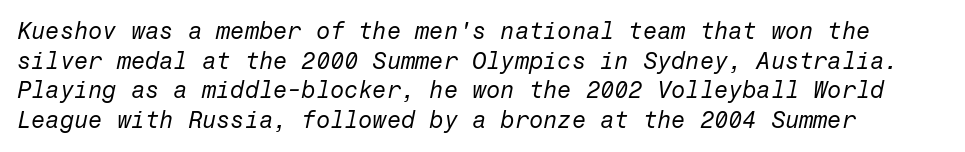
Q: Is the text bold? A: No.
Q: Is the text italic (slanted)? A: Yes, it leans right by about 12 degrees.
Q: Is the text underlined? A: No.
Q: Is the spacing between letters normal or unusually wide? A: Normal.
Q: Is the spacing between lines tight, normal or loose? A: Normal.
